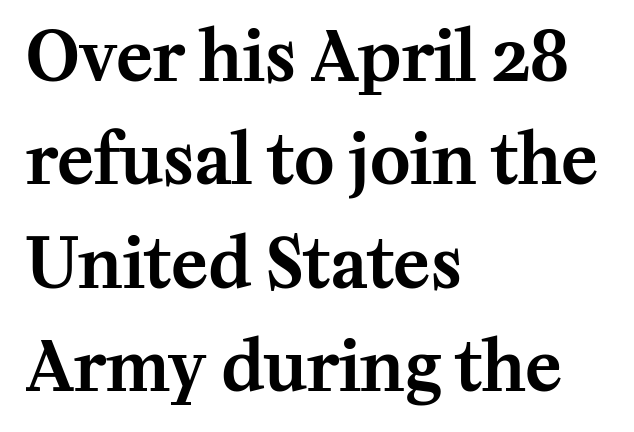
Q: Is the text italic (slanted)? A: No, it is upright.
Q: Is the typeface a serif or a sans-serif typeface? A: Serif.
Q: Is the text underlined? A: No.
Q: How is the paragraph aligned? A: Left-aligned.
Q: Is the spacing between letters normal or unusually wide? A: Normal.
Q: Is the spacing between lines tight, normal or loose? A: Normal.
Q: Width (condensed, normal, or wide)? A: Normal.
Q: Stroke contrast? A: Medium.
Q: x-height? A: Medium.
Q: Monospaced? A: No.
